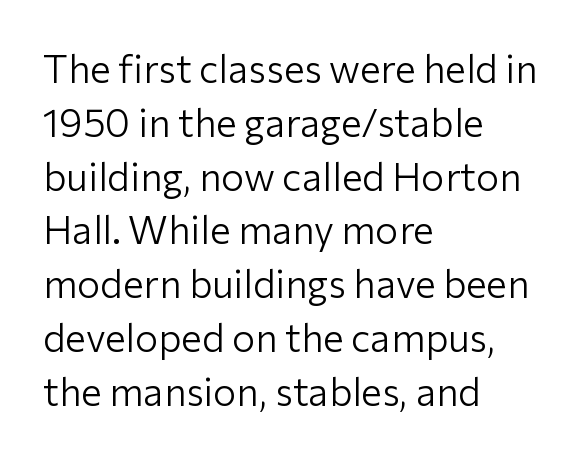
Q: Is the text bold? A: No.
Q: Is the text italic (slanted)? A: No, it is upright.
Q: Is the typeface a serif or a sans-serif typeface? A: Sans-serif.
Q: Is the text underlined? A: No.
Q: How is the paragraph aligned? A: Left-aligned.
Q: Is the spacing between letters normal or unusually wide? A: Normal.
Q: Is the spacing between lines tight, normal or loose? A: Normal.
Q: Width (condensed, normal, or wide)? A: Normal.
Q: Stroke contrast? A: Low.
Q: x-height? A: Medium.
Q: Monospaced? A: No.
